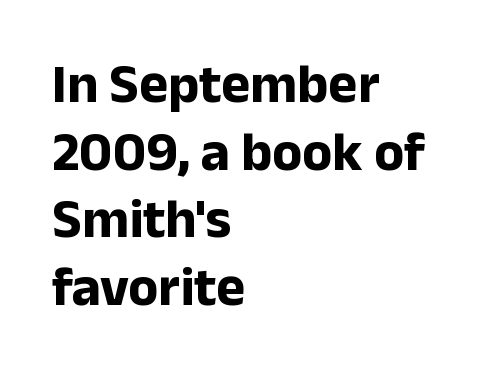
The image shows 55 px bold sans-serif type, upright; set left-aligned, line spacing 1.23x, normal letter spacing, not underlined; low stroke contrast and a medium x-height.
